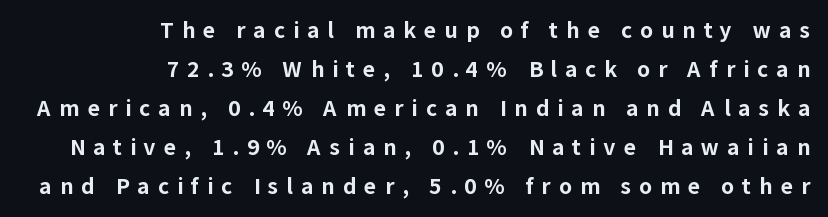
Q: Is the text bold? A: Yes.
Q: Is the text italic (slanted)? A: No, it is upright.
Q: Is the text underlined? A: No.
Q: How is the paragraph aligned? A: Right-aligned.
Q: Is the spacing between letters normal or unusually wide? A: Unusually wide.
